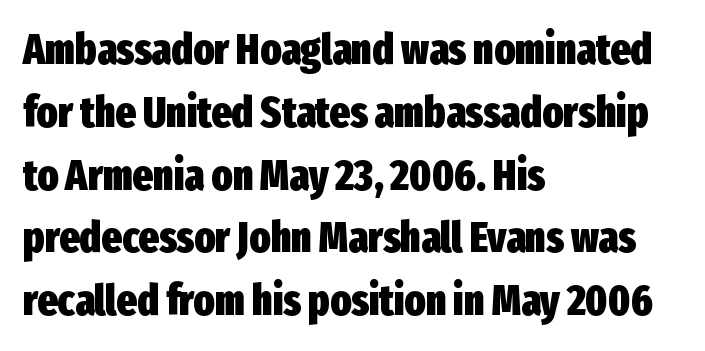
{"serif": "no", "italic": "no", "bold": "yes", "weight": "heavy", "width": "condensed", "stroke_contrast": "low", "x_height": "medium", "monospaced": "no", "underline": "no", "align": "left", "line_spacing": "normal", "line_spacing_ratio": 1.46, "letter_spacing": "normal", "letter_spacing_em": 0.0, "glyph_px": 43}
